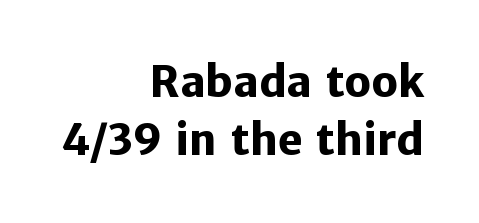
The image shows 42 px heavy sans-serif type, upright; set right-aligned, normal line spacing (1.39x), normal letter spacing, not underlined; low stroke contrast and a medium x-height.
